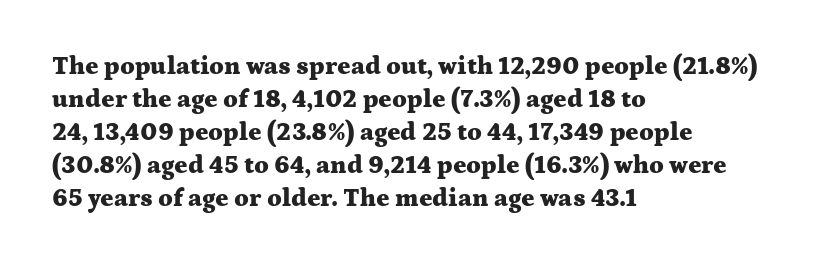
A full-strength bold gives these letters their thick strokes. The gaps between neighbouring characters are ordinary and unremarkable. The lines sit at an ordinary, default distance from one another. Descender tails drop into unmarked territory.
